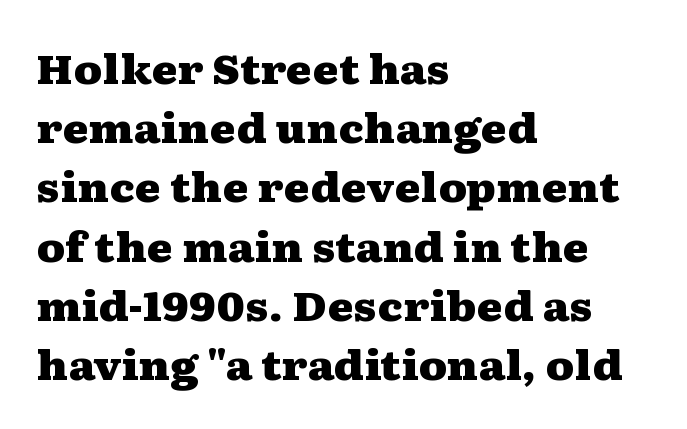
The image shows 40 px heavy, wide serif type, upright; set left-aligned, normal line spacing (1.48x), normal letter spacing, not underlined; medium stroke contrast and a medium x-height.
